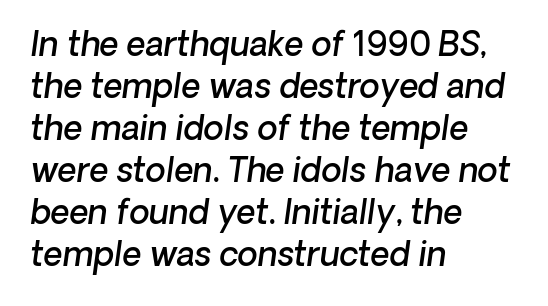
Q: Is the text bold? A: Semi-bold.
Q: Is the text italic (slanted)? A: Yes, it leans right by about 8 degrees.
Q: Is the text underlined? A: No.
Q: How is the paragraph aligned? A: Left-aligned.
Q: Is the spacing between letters normal or unusually wide? A: Normal.
Q: Is the spacing between lines tight, normal or loose? A: Normal.
Q: Width (condensed, normal, or wide)? A: Normal.
Q: Stroke contrast? A: Low.
Q: x-height? A: Medium.
Q: Monospaced? A: No.
